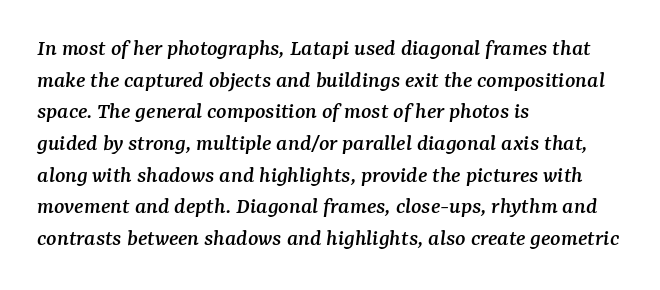
The passage shown has conventional tracking throughout. The passage shown leans; its letterforms are oblique. The ragged edge is on the right, which tells us the setting is flush left. Descenders are the only things crossing below the line. Leading matches the norm, producing a regular column.
